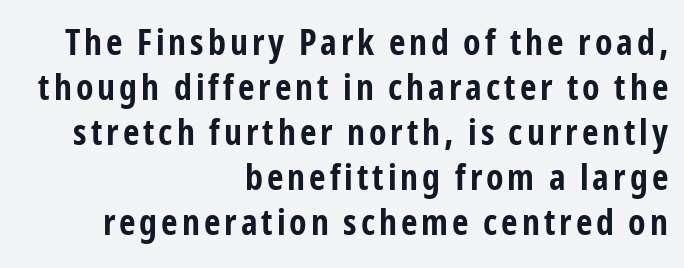
{"serif": "no", "italic": "no", "bold": "yes", "weight": "bold", "width": "condensed", "stroke_contrast": "low", "x_height": "medium", "monospaced": "no", "underline": "no", "align": "right", "line_spacing": "normal", "line_spacing_ratio": 1.25, "glyph_px": 36}
